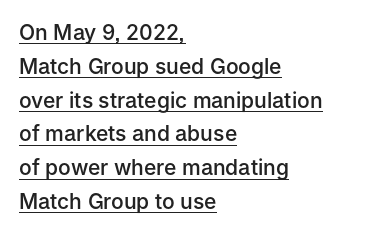
This is moderately heavy type, rendered in semibold. Is there much room between lines? A standard amount, neither cramped nor airy. Left-aligned paragraph, ragged on the right. Quick note: not italic, upright. The face used here is rendered with its standard letterfit. Check the space under the baseline: a stroke is drawn there.
